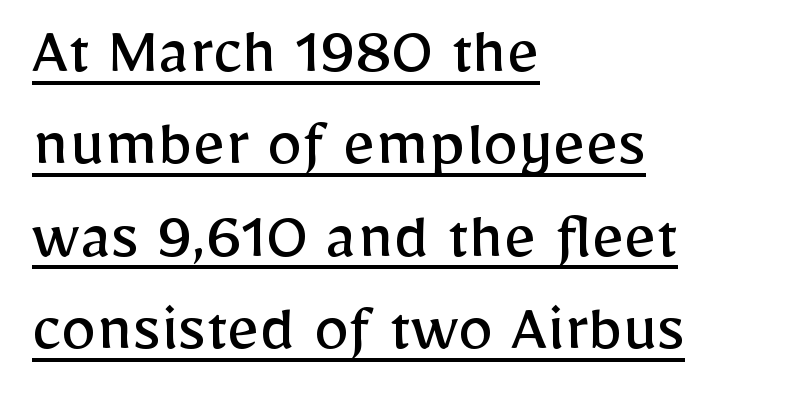
Designer's note — italics off, roman on. The rendering anchors every line to the left-hand side. Here the designer chose a conventional face with non-uniform glyph widths. The rendering shows plain stroke endings on the letterforms — a sans-serif design. Underlined type.
